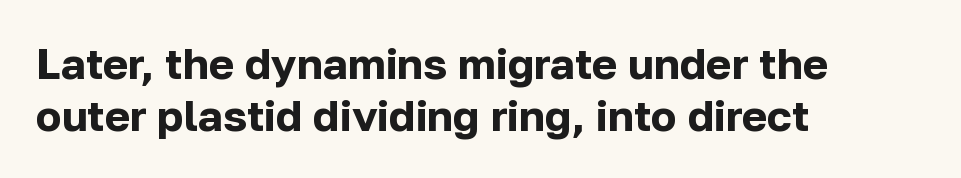
The image shows 43 px bold sans-serif type, upright; set left-aligned, line spacing 1.22x, normal letter spacing, not underlined; low stroke contrast and a medium x-height.
